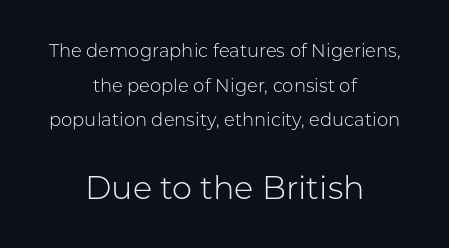
{"serif": "no", "italic": "no", "bold": "no", "weight": "light", "width": "normal", "stroke_contrast": "low", "x_height": "medium", "monospaced": "no", "underline": "no", "align": "center", "line_spacing": "loose", "line_spacing_ratio": 1.92, "letter_spacing": "normal", "letter_spacing_em": 0.0, "larger_block": "second", "size_ratio": 1.78, "glyph_px": 32}
